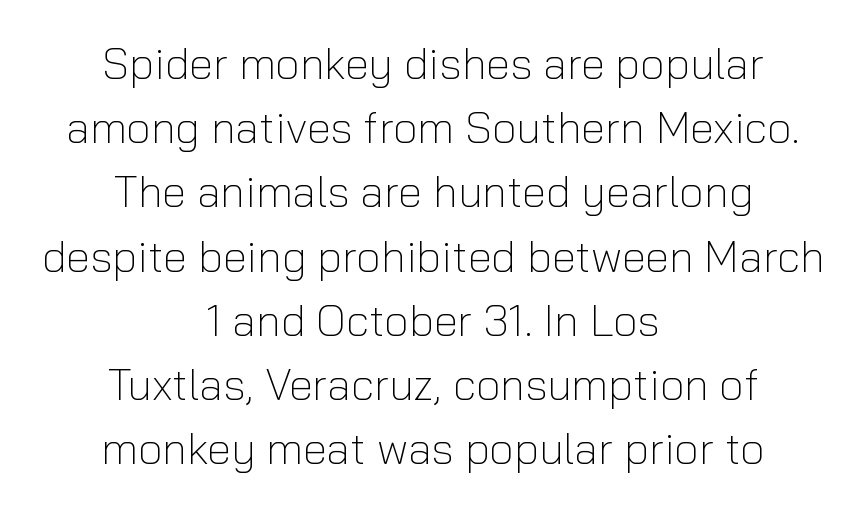
The image shows 44 px light sans-serif type, upright; set centered, normal line spacing (1.46x), normal letter spacing, not underlined; low stroke contrast and a medium x-height.
